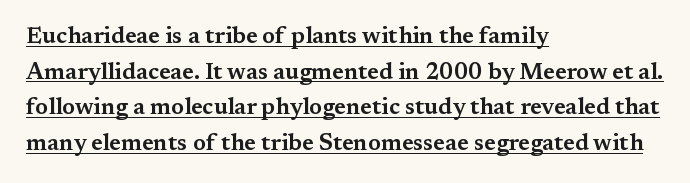
Q: Is the text italic (slanted)? A: No, it is upright.
Q: Is the text underlined? A: Yes.
Q: How is the paragraph aligned? A: Left-aligned.
Q: Is the spacing between letters normal or unusually wide? A: Normal.
Q: Is the spacing between lines tight, normal or loose? A: Normal.
